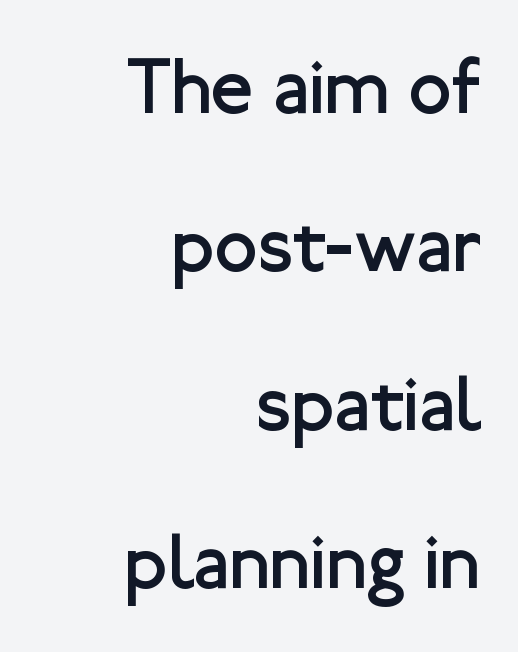
The image shows 78 px regular-weight sans-serif type, upright; set right-aligned, loose line spacing (2.03x), normal letter spacing, not underlined; low stroke contrast and a medium x-height.
